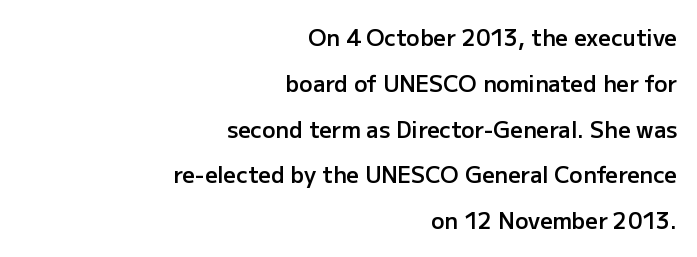
The image shows 22 px text type, upright; set right-aligned, loose line spacing (2.08x), normal letter spacing, not underlined.
